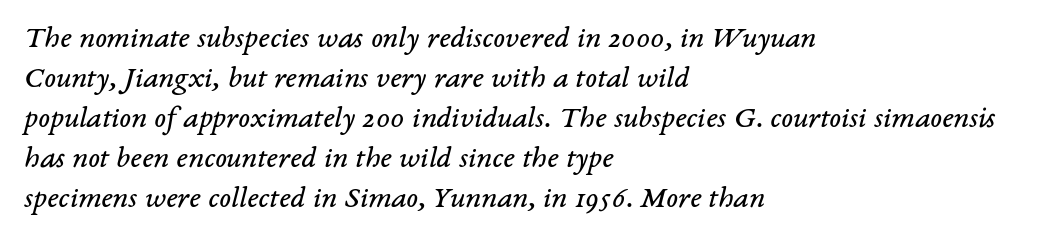
Q: Is the text bold? A: No.
Q: Is the text italic (slanted)? A: Yes, it leans right by about 14 degrees.
Q: Is the typeface a serif or a sans-serif typeface? A: Serif.
Q: Is the text underlined? A: No.
Q: How is the paragraph aligned? A: Left-aligned.
Q: Is the spacing between letters normal or unusually wide? A: Normal.
Q: Is the spacing between lines tight, normal or loose? A: Normal.
Q: Width (condensed, normal, or wide)? A: Normal.
Q: Stroke contrast? A: Low.
Q: x-height? A: Medium.
Q: Monospaced? A: No.
